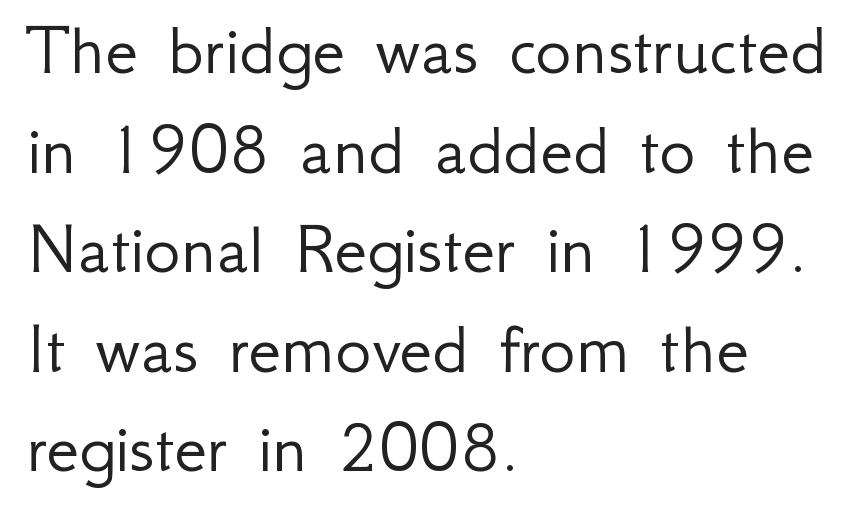
{"serif": "no", "italic": "no", "bold": "no", "weight": "light", "width": "normal", "stroke_contrast": "low", "x_height": "small", "monospaced": "no", "underline": "no", "align": "left", "line_spacing": "normal", "line_spacing_ratio": 1.31, "letter_spacing": "normal", "letter_spacing_em": 0.0, "glyph_px": 76}
